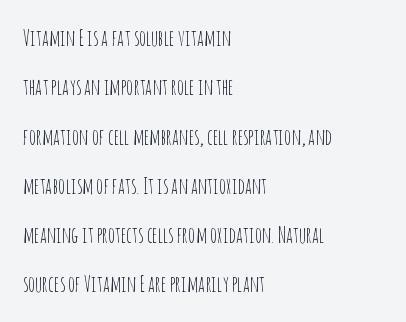
The typesetting does not lean heavy: it is not bold. Each word holds together tightly as a unit, with standard inter-letter gaps. This rendering uses left alignment, leaving the right contour irregular. Quick note: not italic, upright. A bare baseline throughout the passage.
